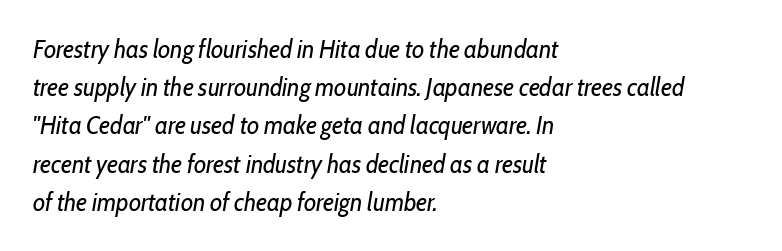
{"italic": "yes", "lean": "right", "slant_degrees": 10, "bold": "no", "underline": "no", "align": "left", "line_spacing": "normal", "line_spacing_ratio": 1.53, "letter_spacing": "normal", "letter_spacing_em": 0.0, "glyph_px": 25}
